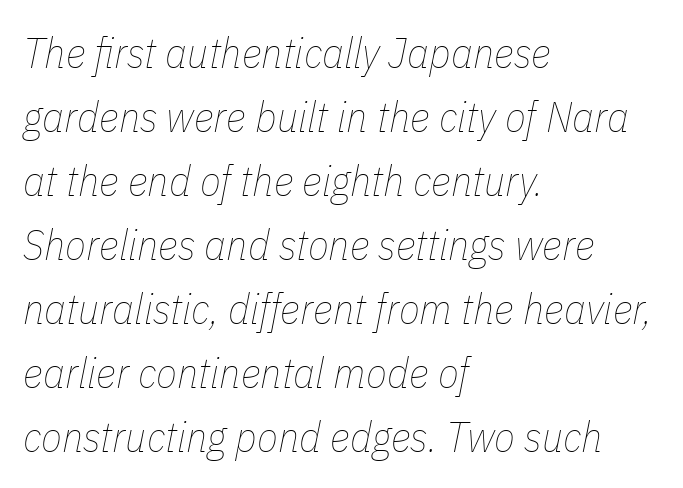
{"italic": "yes", "lean": "right", "slant_degrees": 11, "bold": "no", "weight": "thin", "width": "condensed", "stroke_contrast": "low", "x_height": "medium", "monospaced": "no", "underline": "no", "align": "left", "line_spacing": "normal", "line_spacing_ratio": 1.49, "letter_spacing": "normal", "letter_spacing_em": 0.0, "glyph_px": 43}
